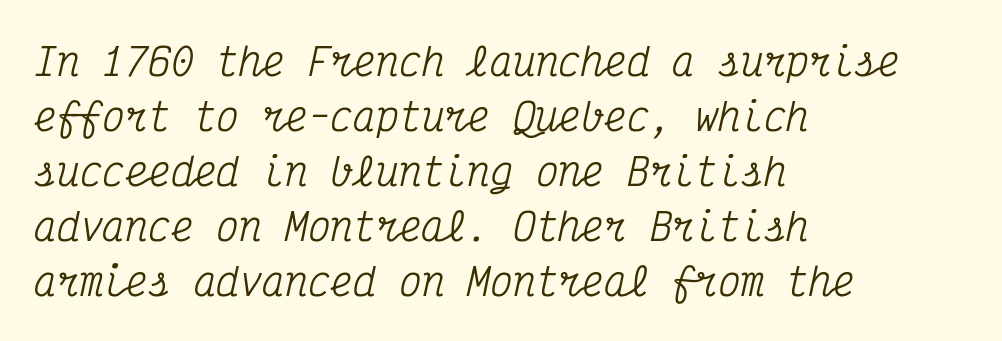
Q: Is the text italic (slanted)? A: Yes, it leans right by about 12 degrees.
Q: Is the typeface a serif or a sans-serif typeface? A: Serif.
Q: Is the text underlined? A: No.
Q: How is the paragraph aligned? A: Left-aligned.
Q: Is the spacing between letters normal or unusually wide? A: Normal.
Q: Is the spacing between lines tight, normal or loose? A: Normal.
Q: Width (condensed, normal, or wide)? A: Condensed.
Q: Stroke contrast? A: Medium.
Q: x-height? A: Medium.
Q: Monospaced? A: Yes.
